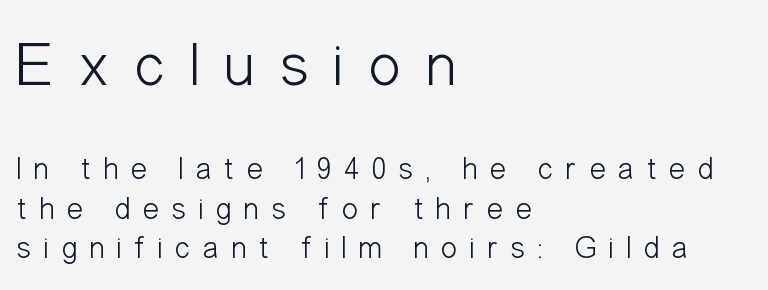
The image shows 62 px light, condensed sans-serif type, upright; set left-aligned, normal line spacing (1.27x), unusually wide letter spacing (+0.39 em), not underlined; the first (top) block is 2.0x larger; low stroke contrast and a medium x-height.
